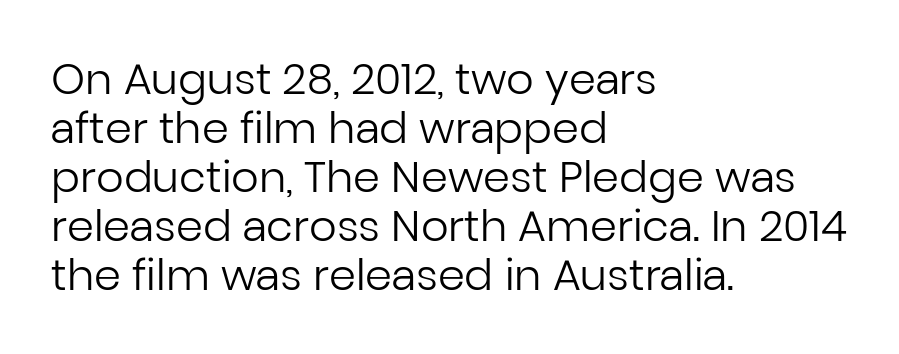
Q: Is the text bold? A: No.
Q: Is the text italic (slanted)? A: No, it is upright.
Q: Is the typeface a serif or a sans-serif typeface? A: Sans-serif.
Q: Is the text underlined? A: No.
Q: How is the paragraph aligned? A: Left-aligned.
Q: Is the spacing between letters normal or unusually wide? A: Normal.
Q: Is the spacing between lines tight, normal or loose? A: Tight.
Q: Width (condensed, normal, or wide)? A: Normal.
Q: Stroke contrast? A: Low.
Q: x-height? A: Medium.
Q: Monospaced? A: No.
